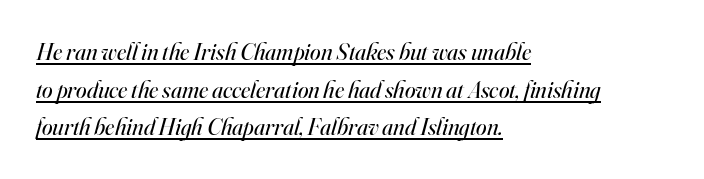
{"italic": "yes", "lean": "right", "slant_degrees": 16, "bold": "no", "underline": "yes", "align": "left", "line_spacing": "normal", "line_spacing_ratio": 1.57, "letter_spacing": "normal", "letter_spacing_em": 0.0, "glyph_px": 24}
